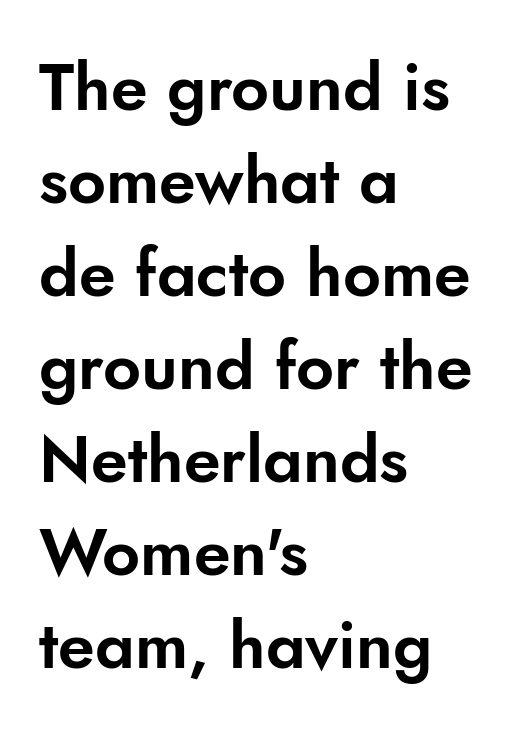
{"serif": "no", "italic": "no", "width": "normal", "stroke_contrast": "low", "x_height": "small", "monospaced": "no", "underline": "no", "align": "left", "line_spacing": "normal", "line_spacing_ratio": 1.41, "letter_spacing": "normal", "letter_spacing_em": 0.0, "glyph_px": 66}
